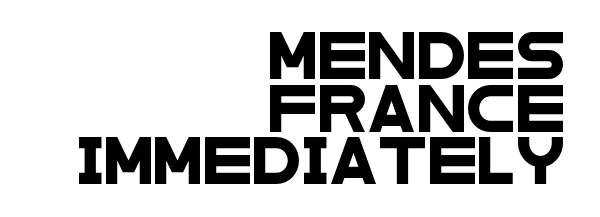
The image shows 45 px wide sans-serif type; set right-aligned, line spacing 1.17x, normal letter spacing, not underlined; low stroke contrast and a large x-height.
